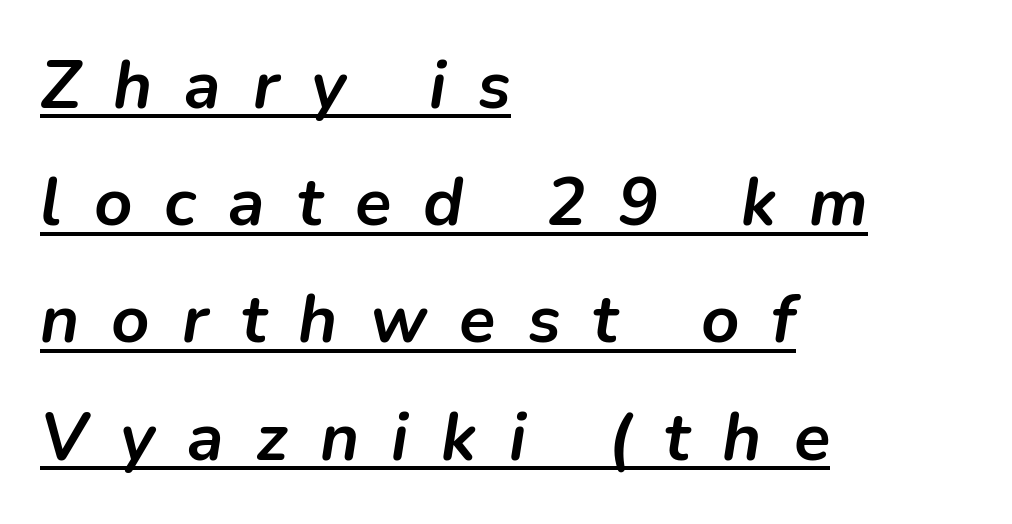
Think of a printed novel: that variable character pitch is what you see here. The string is rendered with underlining switched on. The face used here is rendered with a markedly widened letterfit. Style check: oblique. On the weight axis this lands at bold, roughly 700. Caption: multi-line text, flush left, ragged right.
